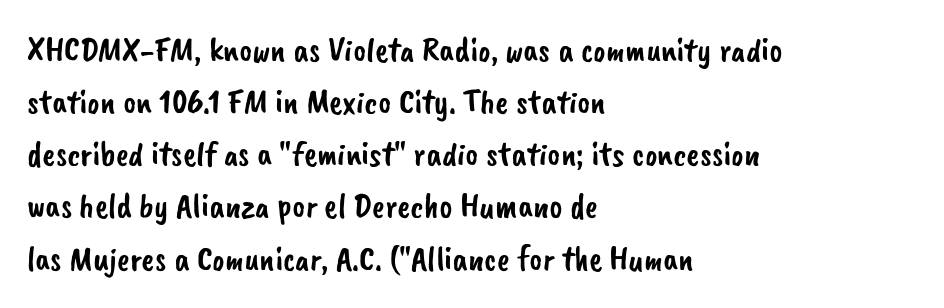
Horizontally, the lines are justified to the leading edge only. Baseline-to-baseline distance is the conventional proportion of letter height. Quick note: underline off. Do the characters align in a grid? No, the font is proportional. The letters carry no serifs — their stems end cleanly without finishing strokes. This sample uses plain, unmodified letter spacing.
